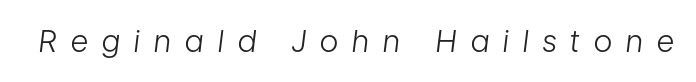
The image shows 30 px light, condensed type, italic (leaning right); set unusually wide letter spacing (+0.48 em), not underlined; low stroke contrast and a medium x-height.
